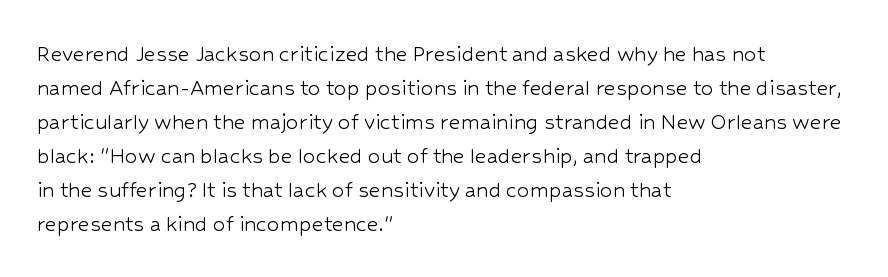
Q: Is the text bold? A: No.
Q: Is the text italic (slanted)? A: No, it is upright.
Q: Is the text underlined? A: No.
Q: How is the paragraph aligned? A: Left-aligned.
Q: Is the spacing between letters normal or unusually wide? A: Normal.
Q: Is the spacing between lines tight, normal or loose? A: Normal.
